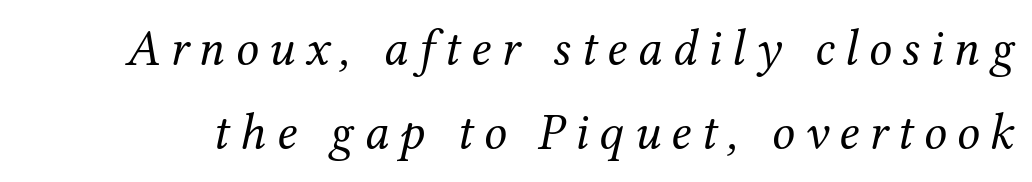
The image shows 51 px regular-weight serif type, italic (leaning right); set normal line spacing (1.65x), unusually wide letter spacing (+0.2 em), not underlined; medium stroke contrast and a medium x-height.
